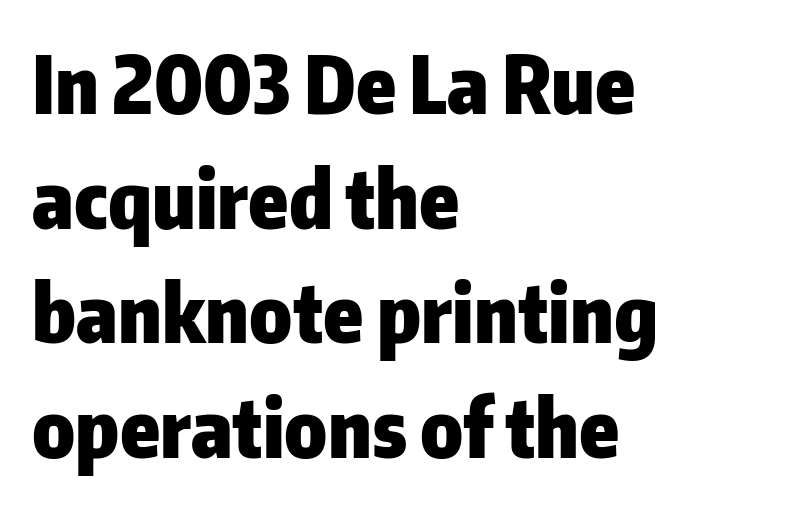
The image shows 79 px heavy sans-serif type, upright; set left-aligned, normal line spacing (1.45x), normal letter spacing, not underlined; low stroke contrast and a medium x-height.
